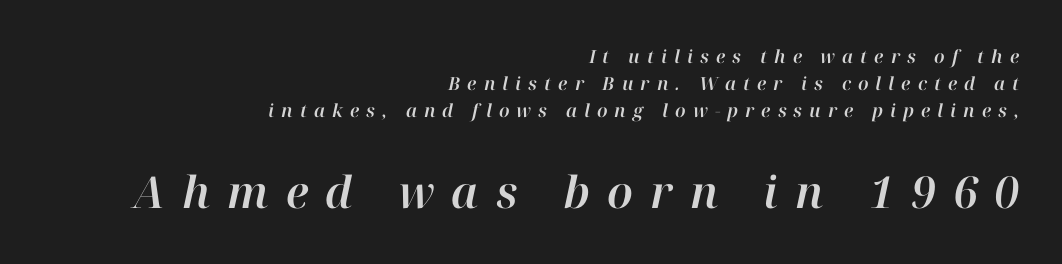
Leftover space on each line is placed entirely before the opening word. Horizontal bands of white between lines are of average thickness. If you squint, the bottom block still reads clearly — it's the larger of the two. When letters slant like this, we call the style italic. This sample uses expanded letter spacing, leaving extra air between glyphs. Here the designer chose a conventional face with non-uniform glyph widths.
